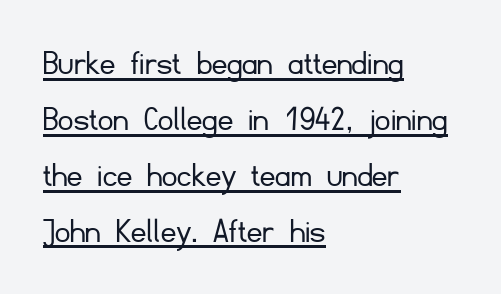
The image shows 37 px light sans-serif type, upright; set left-aligned, normal line spacing (1.51x), normal letter spacing, underlined; low stroke contrast and a small x-height.
